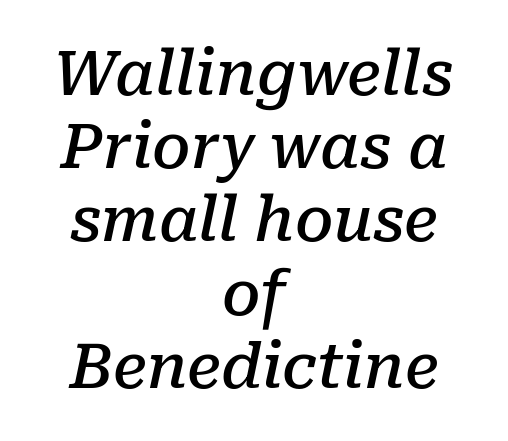
{"serif": "yes", "italic": "yes", "lean": "right", "slant_degrees": 10, "bold": "semi", "weight": "semibold", "width": "normal", "stroke_contrast": "low", "x_height": "medium", "monospaced": "no", "underline": "no", "align": "center", "line_spacing_ratio": 1.2, "letter_spacing": "normal", "letter_spacing_em": 0.0, "glyph_px": 61}
